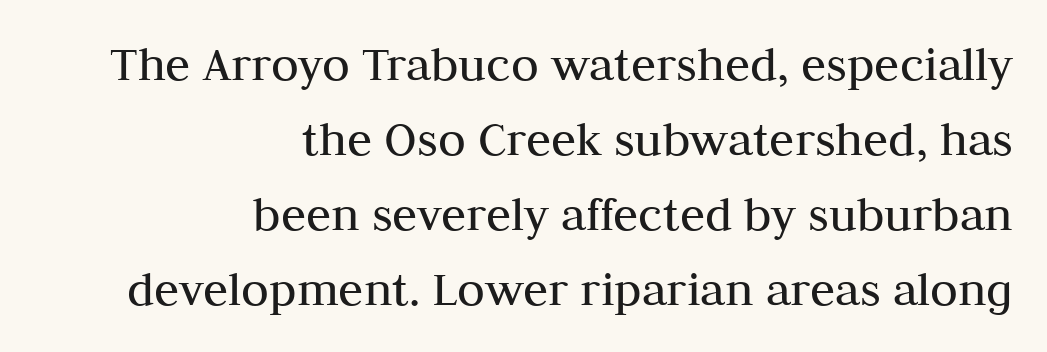
The image shows 51 px regular-weight serif type, upright; set right-aligned, normal line spacing (1.47x), normal letter spacing, not underlined; medium stroke contrast and a medium x-height.
